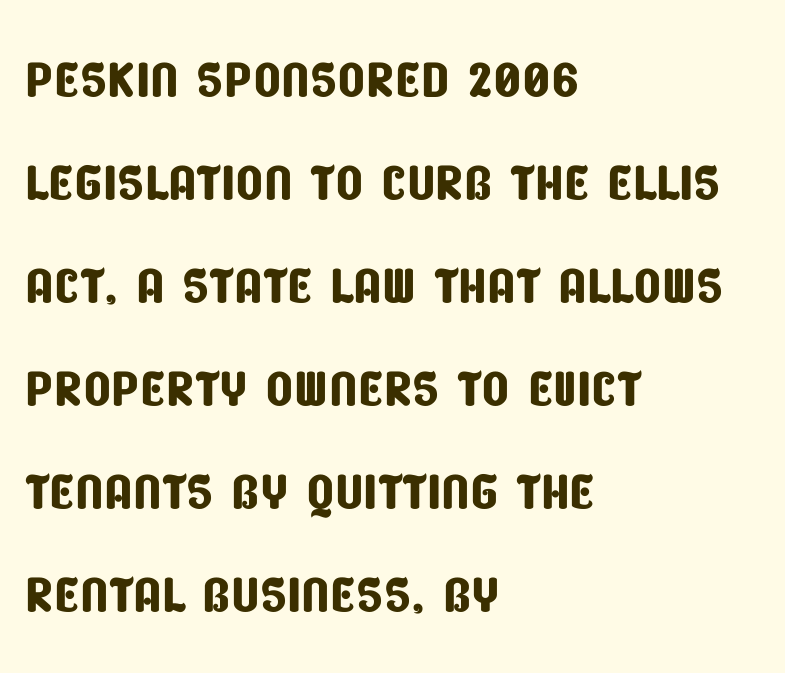
The compositor pushed each line to the left boundary. The space beneath each line is pristine and unruled. Spacing between characters is what you'd get straight out of the box. Successive baselines arrive at the customary interval. Character widths vary here, with narrow letters taking less room than wide ones.
